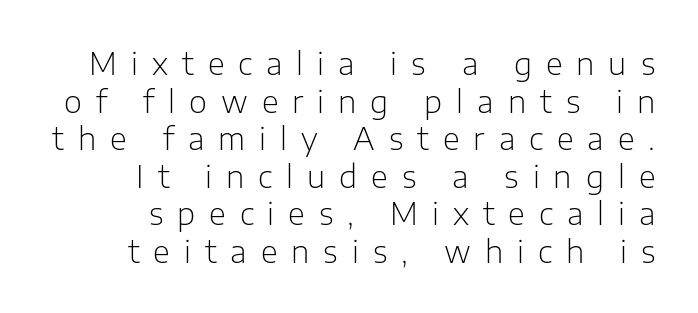
Q: Is the text bold? A: No.
Q: Is the text italic (slanted)? A: No, it is upright.
Q: Is the typeface a serif or a sans-serif typeface? A: Sans-serif.
Q: Is the text underlined? A: No.
Q: How is the paragraph aligned? A: Right-aligned.
Q: Is the spacing between letters normal or unusually wide? A: Unusually wide.
Q: Width (condensed, normal, or wide)? A: Normal.
Q: Stroke contrast? A: Low.
Q: x-height? A: Medium.
Q: Monospaced? A: No.
